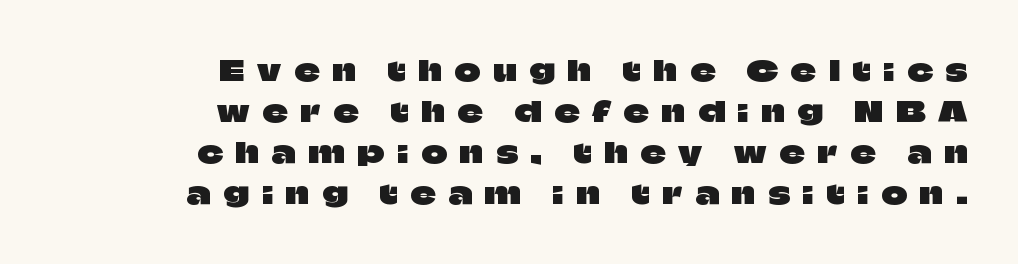
Q: Is the text italic (slanted)? A: No, it is upright.
Q: Is the typeface a serif or a sans-serif typeface? A: Sans-serif.
Q: Is the text underlined? A: No.
Q: How is the paragraph aligned? A: Right-aligned.
Q: Is the spacing between letters normal or unusually wide? A: Unusually wide.
Q: Is the spacing between lines tight, normal or loose? A: Normal.
Q: Width (condensed, normal, or wide)? A: Normal.
Q: Stroke contrast? A: Low.
Q: x-height? A: Large.
Q: Monospaced? A: No.
